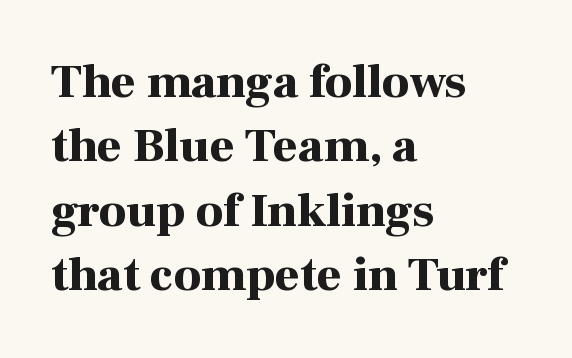
Q: Is the text bold? A: Yes.
Q: Is the text italic (slanted)? A: No, it is upright.
Q: Is the typeface a serif or a sans-serif typeface? A: Serif.
Q: Is the text underlined? A: No.
Q: How is the paragraph aligned? A: Left-aligned.
Q: Is the spacing between letters normal or unusually wide? A: Normal.
Q: Is the spacing between lines tight, normal or loose? A: Normal.
Q: Width (condensed, normal, or wide)? A: Normal.
Q: Stroke contrast? A: High.
Q: x-height? A: Medium.
Q: Monospaced? A: No.
